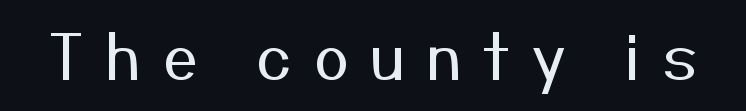
The image shows 63 px regular-weight sans-serif type, upright; set unusually wide letter spacing (+0.33 em), not underlined; medium stroke contrast and a medium x-height.
